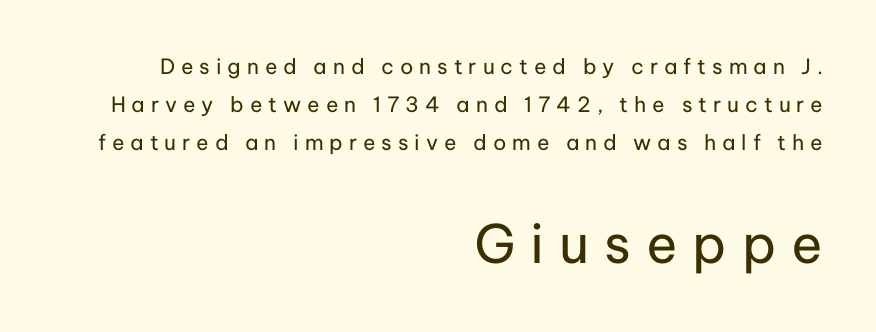
Tracking here is generous; glyphs stand well apart from one another. Characters remain perfectly vertical along every line. The passage shown is typeset with a sans-serif family. Here the second block reads like a headline and the first like body copy.
